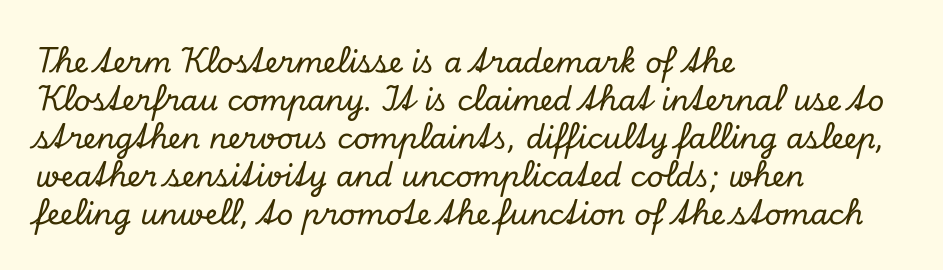
Q: Is the text italic (slanted)? A: Yes, it leans right by about 13 degrees.
Q: Is the typeface a serif or a sans-serif typeface? A: Serif.
Q: Is the text underlined? A: No.
Q: How is the paragraph aligned? A: Left-aligned.
Q: Is the spacing between letters normal or unusually wide? A: Normal.
Q: Is the spacing between lines tight, normal or loose? A: Normal.
Q: Width (condensed, normal, or wide)? A: Normal.
Q: Stroke contrast? A: Low.
Q: x-height? A: Small.
Q: Monospaced? A: No.
